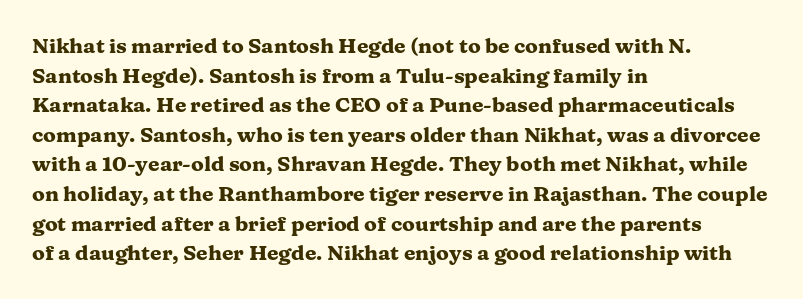
{"italic": "no", "bold": "yes", "underline": "no", "align": "left", "line_spacing": "normal", "line_spacing_ratio": 1.41, "letter_spacing": "normal", "letter_spacing_em": 0.0, "glyph_px": 21}
